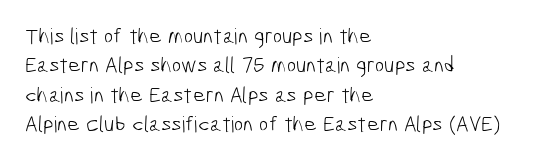
{"bold": "no", "underline": "no", "align": "left", "line_spacing": "normal", "line_spacing_ratio": 1.34, "letter_spacing": "normal", "letter_spacing_em": 0.0, "glyph_px": 22}
